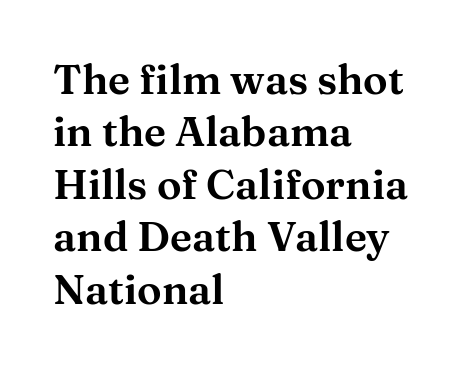
Q: Is the text italic (slanted)? A: No, it is upright.
Q: Is the typeface a serif or a sans-serif typeface? A: Serif.
Q: Is the text underlined? A: No.
Q: How is the paragraph aligned? A: Left-aligned.
Q: Is the spacing between letters normal or unusually wide? A: Normal.
Q: Is the spacing between lines tight, normal or loose? A: Normal.
Q: Width (condensed, normal, or wide)? A: Wide.
Q: Stroke contrast? A: Medium.
Q: x-height? A: Medium.
Q: Monospaced? A: No.
